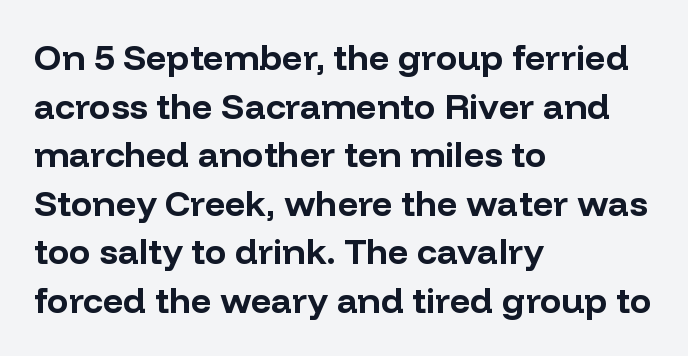
Q: Is the text bold? A: Yes.
Q: Is the text italic (slanted)? A: No, it is upright.
Q: Is the typeface a serif or a sans-serif typeface? A: Sans-serif.
Q: Is the text underlined? A: No.
Q: How is the paragraph aligned? A: Left-aligned.
Q: Is the spacing between letters normal or unusually wide? A: Normal.
Q: Is the spacing between lines tight, normal or loose? A: Normal.
Q: Width (condensed, normal, or wide)? A: Normal.
Q: Stroke contrast? A: Low.
Q: x-height? A: Medium.
Q: Monospaced? A: No.
